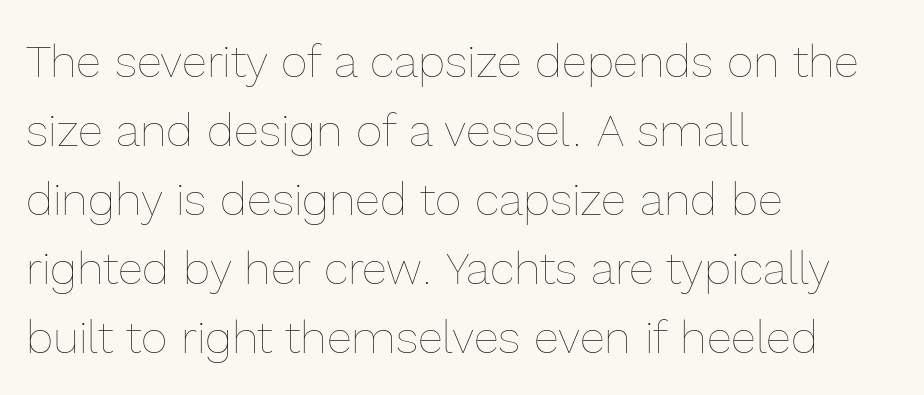
{"italic": "no", "bold": "no", "weight": "thin", "width": "normal", "x_height": "medium", "monospaced": "no", "underline": "no", "align": "left", "line_spacing": "normal", "line_spacing_ratio": 1.5, "letter_spacing": "normal", "letter_spacing_em": 0.0, "glyph_px": 46}
